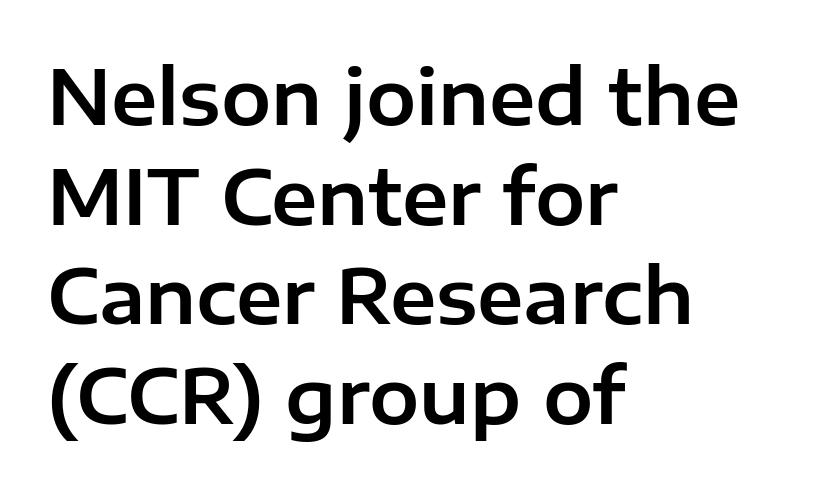
Q: Is the text italic (slanted)? A: No, it is upright.
Q: Is the typeface a serif or a sans-serif typeface? A: Sans-serif.
Q: Is the text underlined? A: No.
Q: How is the paragraph aligned? A: Left-aligned.
Q: Is the spacing between letters normal or unusually wide? A: Normal.
Q: Is the spacing between lines tight, normal or loose? A: Normal.
Q: Width (condensed, normal, or wide)? A: Normal.
Q: Stroke contrast? A: Low.
Q: x-height? A: Medium.
Q: Monospaced? A: No.
